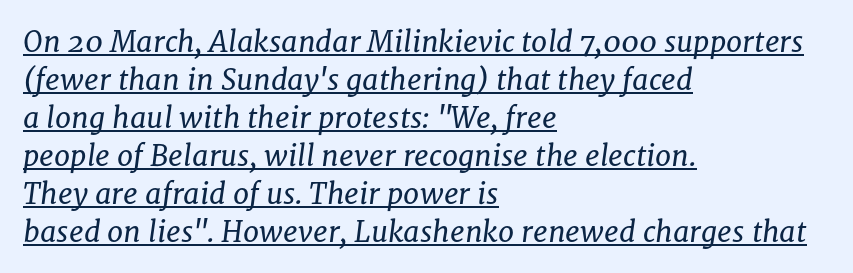
{"serif": "yes", "italic": "yes", "lean": "right", "slant_degrees": 8, "bold": "no", "weight": "regular", "width": "normal", "stroke_contrast": "low", "x_height": "medium", "monospaced": "no", "underline": "yes", "align": "left", "line_spacing": "normal", "line_spacing_ratio": 1.31, "letter_spacing": "normal", "letter_spacing_em": 0.0, "glyph_px": 29}
